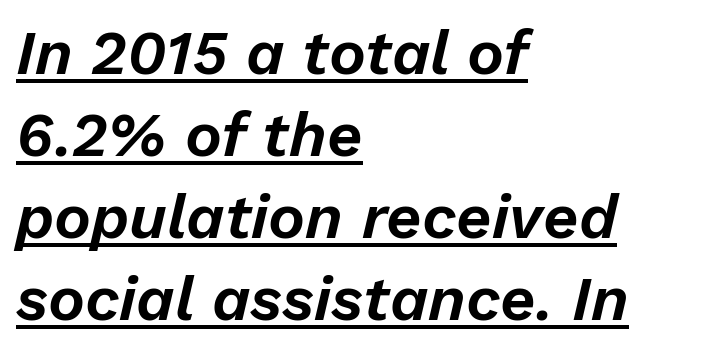
Q: Is the text italic (slanted)? A: Yes, it leans right by about 13 degrees.
Q: Is the text underlined? A: Yes.
Q: How is the paragraph aligned? A: Left-aligned.
Q: Is the spacing between letters normal or unusually wide? A: Normal.
Q: Is the spacing between lines tight, normal or loose? A: Normal.
Q: Width (condensed, normal, or wide)? A: Normal.
Q: Stroke contrast? A: Low.
Q: x-height? A: Medium.
Q: Monospaced? A: No.
